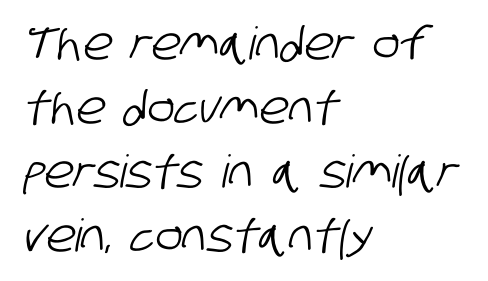
Q: Is the typeface a serif or a sans-serif typeface? A: Sans-serif.
Q: Is the text underlined? A: No.
Q: How is the paragraph aligned? A: Left-aligned.
Q: Is the spacing between letters normal or unusually wide? A: Normal.
Q: Is the spacing between lines tight, normal or loose? A: Normal.
Q: Width (condensed, normal, or wide)? A: Condensed.
Q: Stroke contrast? A: Low.
Q: x-height? A: Large.
Q: Monospaced? A: No.
